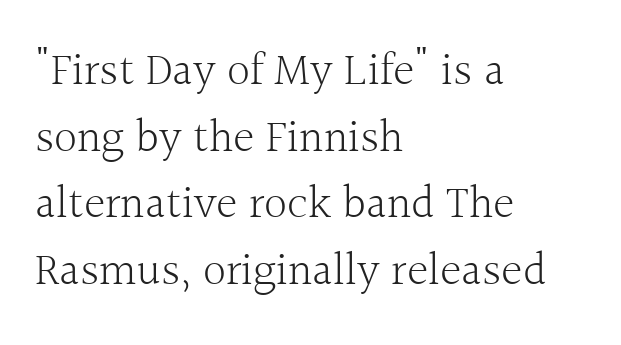
{"serif": "yes", "italic": "no", "bold": "no", "weight": "light", "width": "normal", "x_height": "medium", "monospaced": "no", "underline": "no", "align": "left", "line_spacing": "normal", "line_spacing_ratio": 1.45, "letter_spacing": "normal", "letter_spacing_em": 0.0, "glyph_px": 46}
